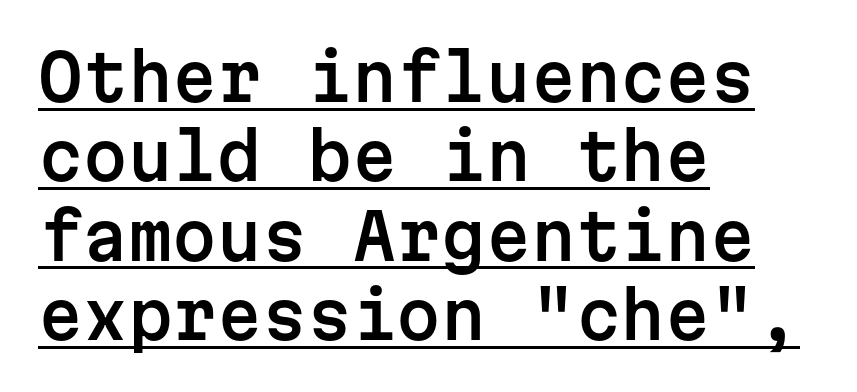
Tall strokes in this sample are plumb rather than angled. Horizontal alignment here is leftward, the default for most running prose. The typesetter has applied underlining to the passage shown. This rendering employs a face without finishing strokes, i.e., a sans-serif. The tracking reads as untouched default to a designer's eye. Monospaced: the letters line up in strict vertical columns.
